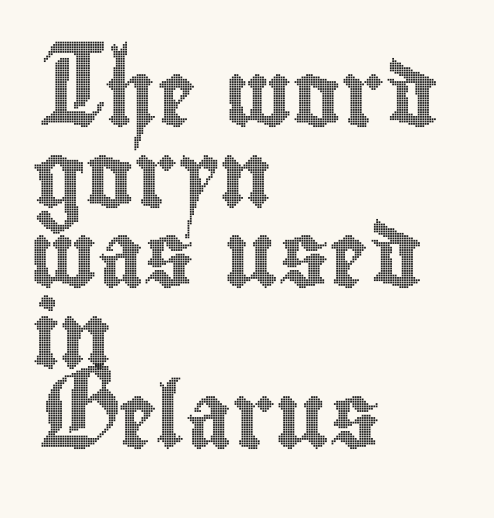
The image shows 65 px condensed type, upright; set left-aligned, line spacing 1.24x, normal letter spacing, not underlined; a small x-height.
